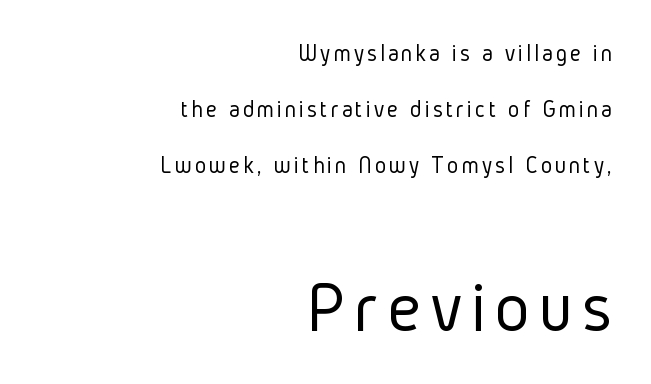
Q: Is the text bold? A: No.
Q: Is the text italic (slanted)? A: No, it is upright.
Q: Is the typeface a serif or a sans-serif typeface? A: Sans-serif.
Q: Is the text underlined? A: No.
Q: How is the paragraph aligned? A: Right-aligned.
Q: Is the spacing between lines tight, normal or loose? A: Loose.
Q: Which block of text is set in a larger size, the first (top) or the second (bottom)? A: The second (bottom) one.
Q: Width (condensed, normal, or wide)? A: Condensed.
Q: Stroke contrast? A: Low.
Q: x-height? A: Medium.
Q: Monospaced? A: No.
